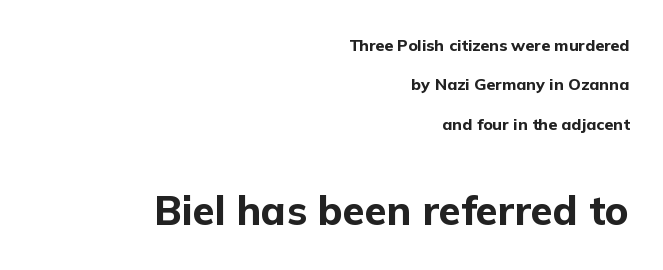
The image shows 40 px bold sans-serif type, upright; set right-aligned, loose line spacing (2.46x), normal letter spacing, not underlined; the second (bottom) block is 2.5x larger; low stroke contrast and a medium x-height.
